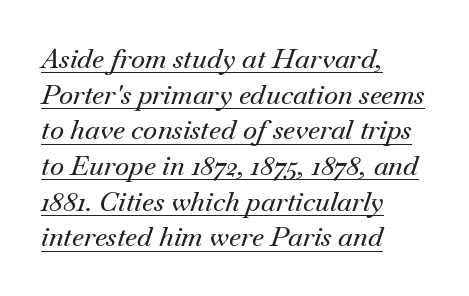
Does extra space separate the letters? No, they use regular spacing. In CSS terms this would be text-align: left. Every character sits at an angle, as italics do. This is underlined copy, the kind a proofreader might mark for attention.
